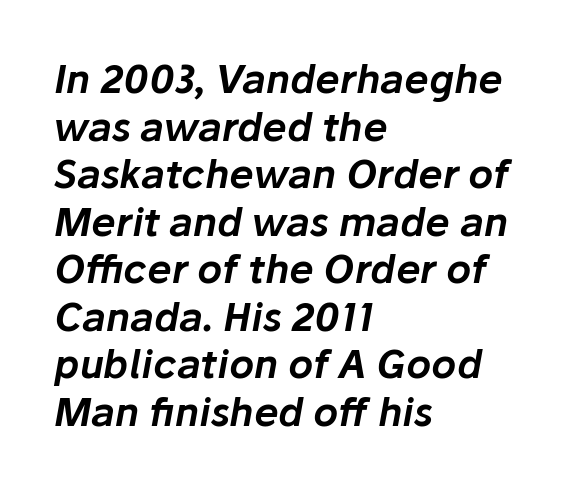
What stands out about the letter spacing? Nothing — it is the standard amount. Typeset ragged right — the left edge is the straight one. If you drew a line through each stem, it would be angled. Letters rest on an invisible, unmarked baseline. The face used here is proportionally spaced, like ordinary book or web type.
